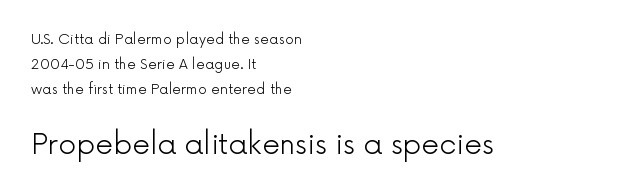
Q: Is the text bold? A: No.
Q: Is the text italic (slanted)? A: No, it is upright.
Q: Is the typeface a serif or a sans-serif typeface? A: Sans-serif.
Q: Is the text underlined? A: No.
Q: How is the paragraph aligned? A: Left-aligned.
Q: Is the spacing between letters normal or unusually wide? A: Normal.
Q: Which block of text is set in a larger size, the first (top) or the second (bottom)? A: The second (bottom) one.
Q: Width (condensed, normal, or wide)? A: Normal.
Q: x-height? A: Medium.
Q: Monospaced? A: No.
